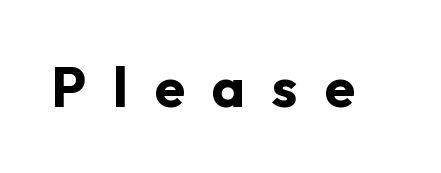
This sample uses a sans-serif face. Caption: expanded tracking, letters set apart. Stroke thickness is high; the sample reads as a true bold. When letters stand straight like this, we call the style roman or upright. Character widths vary here, with narrow letters taking less room than wide ones.
